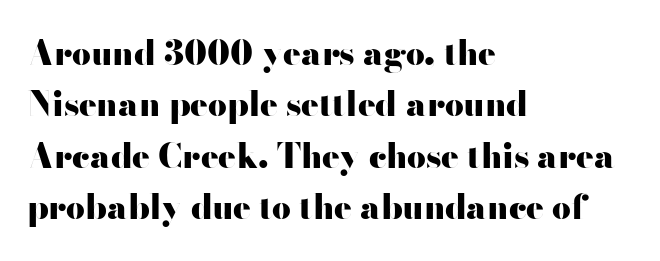
{"serif": "no", "italic": "no", "bold": "yes", "weight": "heavy", "width": "wide", "stroke_contrast": "high", "x_height": "small", "monospaced": "no", "underline": "no", "align": "left", "line_spacing": "normal", "line_spacing_ratio": 1.56, "letter_spacing": "normal", "letter_spacing_em": 0.0, "glyph_px": 33}
